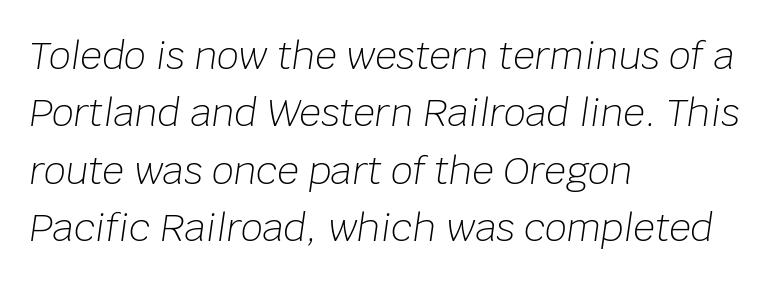
The cut favours lightness, reaching ordinary text weight at its darkest. The lines in this sample share a left origin and differ only in where they stop. Compared with ordinary roman type, these characters are visibly tilted. Quick note: underline off. How are the letters spaced? Ordinarily, with no added tracking.
